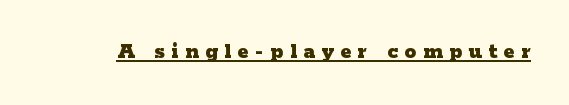
The image shows 23 px bold type, upright; set unusually wide letter spacing (+0.29 em), underlined.
